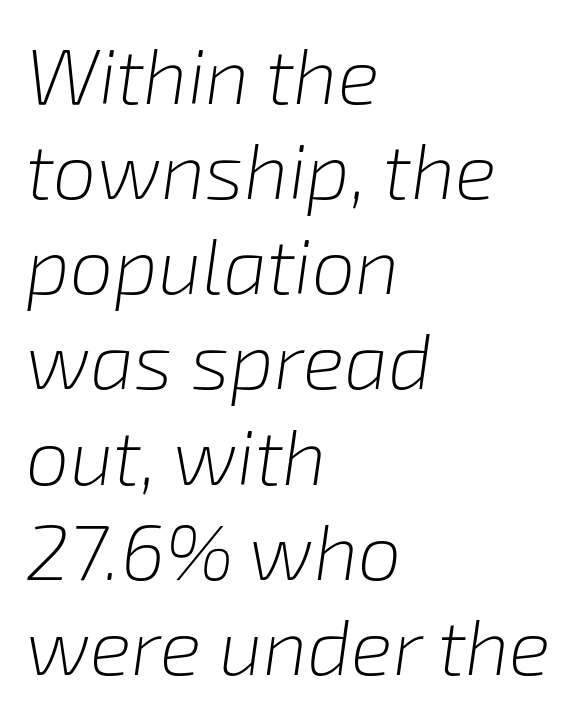
The passage is arranged the way most books set body copy — flush left. Any mark beneath the type? The region is blank. Style check: oblique. The type is set solid horizontally, with unmodified tracking. This reads as an unemphasized weight, regular at the heaviest.
